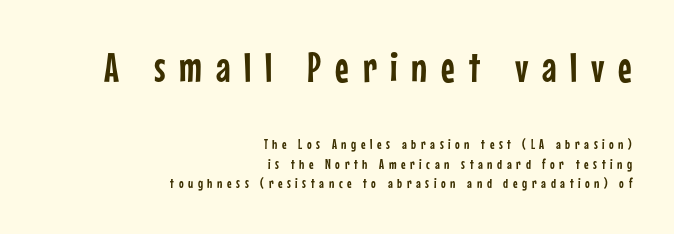
{"serif": "no", "italic": "no", "width": "condensed", "stroke_contrast": "low", "x_height": "medium", "monospaced": "no", "underline": "no", "align": "right", "line_spacing": "normal", "line_spacing_ratio": 1.41, "letter_spacing": "wide", "letter_spacing_em": 0.33, "larger_block": "first", "size_ratio": 3.0, "glyph_px": 42}
